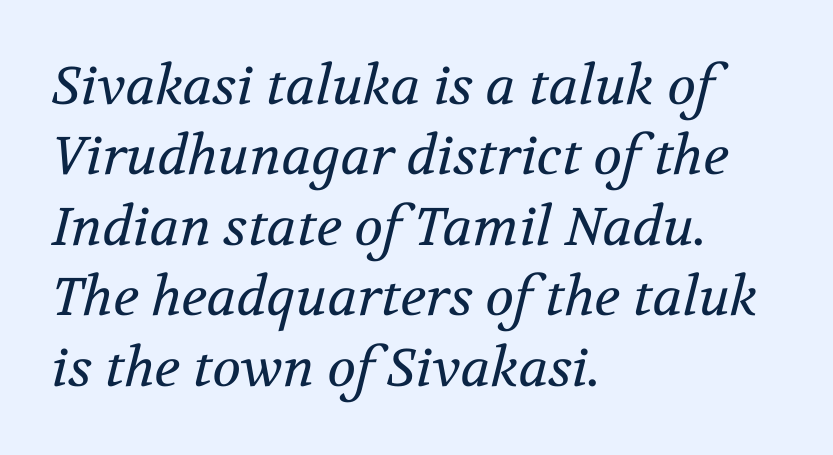
{"serif": "yes", "italic": "yes", "lean": "right", "slant_degrees": 12, "bold": "no", "weight": "regular", "width": "normal", "stroke_contrast": "medium", "x_height": "medium", "monospaced": "no", "underline": "no", "align": "left", "line_spacing": "normal", "line_spacing_ratio": 1.33, "letter_spacing": "normal", "letter_spacing_em": 0.0, "glyph_px": 53}
